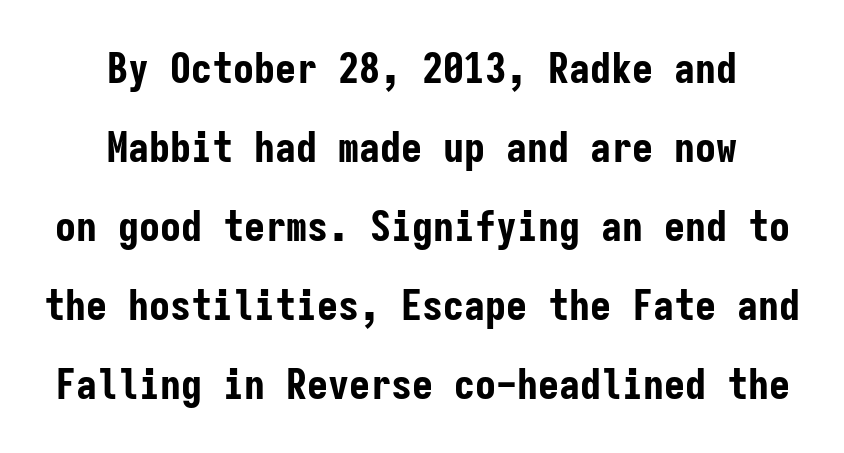
Q: Is the text bold? A: Yes.
Q: Is the text italic (slanted)? A: No, it is upright.
Q: Is the typeface a serif or a sans-serif typeface? A: Sans-serif.
Q: Is the text underlined? A: No.
Q: How is the paragraph aligned? A: Centered.
Q: Is the spacing between letters normal or unusually wide? A: Normal.
Q: Width (condensed, normal, or wide)? A: Condensed.
Q: Stroke contrast? A: Low.
Q: x-height? A: Medium.
Q: Monospaced? A: Yes.
